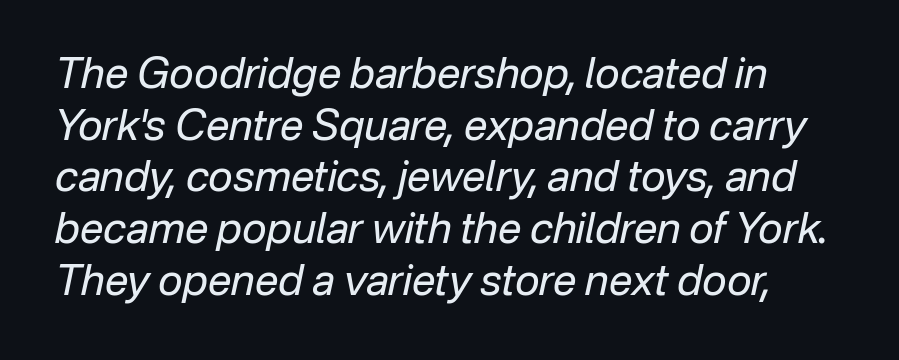
The image shows 42 px regular-weight type, italic (leaning right); set line spacing 1.23x, normal letter spacing, not underlined; low stroke contrast and a medium x-height.
